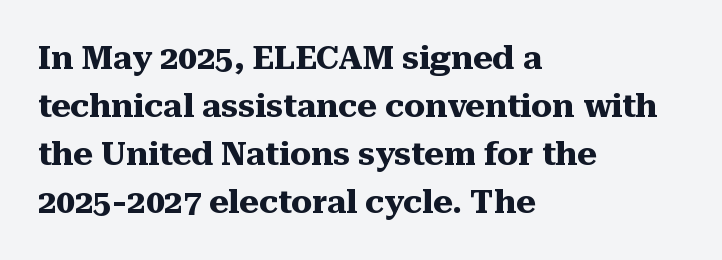
Q: Is the text bold? A: Yes.
Q: Is the text italic (slanted)? A: No, it is upright.
Q: Is the typeface a serif or a sans-serif typeface? A: Serif.
Q: Is the text underlined? A: No.
Q: How is the paragraph aligned? A: Left-aligned.
Q: Is the spacing between letters normal or unusually wide? A: Normal.
Q: Is the spacing between lines tight, normal or loose? A: Normal.
Q: Width (condensed, normal, or wide)? A: Normal.
Q: Stroke contrast? A: Medium.
Q: x-height? A: Medium.
Q: Monospaced? A: No.
